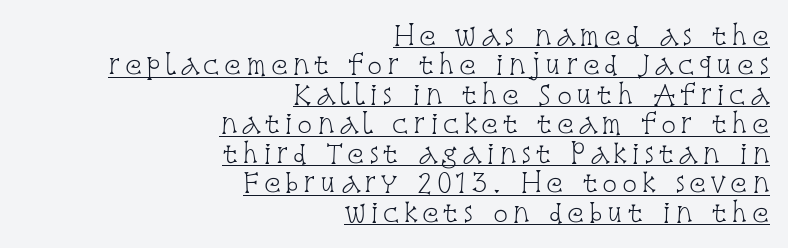
The ragged edge is on the left, which tells us the setting is flush right. Stem width sits at or under what a default text font uses. Do the letters lean? They stand straight. These characters rest on top of a visible drawn line.
